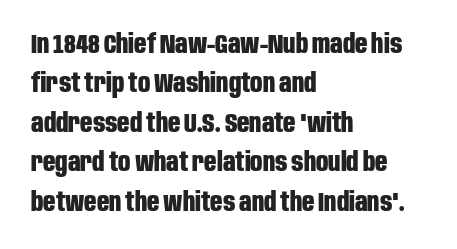
The line texture is even and compact thanks to regular tracking. Notice how the passage keeps a crisp vertical edge on the left only. Rendered with straight, roman letterforms. A bare baseline throughout the passage. One glance says typical: line gaps are just what's usual.
